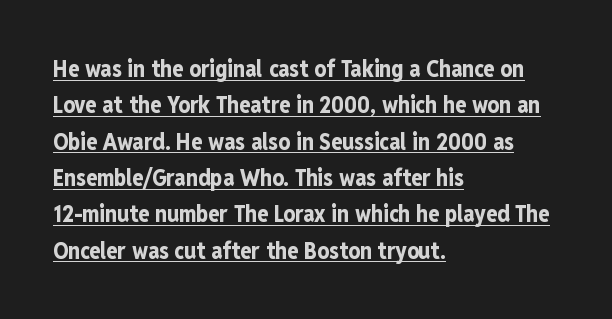
{"italic": "no", "bold": "yes", "underline": "yes", "align": "left", "line_spacing": "normal", "line_spacing_ratio": 1.58, "letter_spacing": "normal", "letter_spacing_em": 0.0, "glyph_px": 23}
